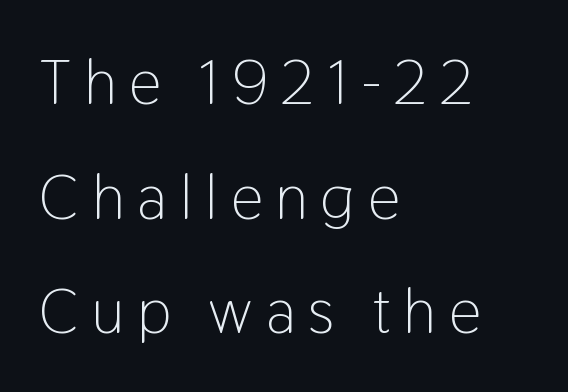
These lines are rendered in a variable-pitch font. Each letter's strokes conclude bluntly, with no projecting serifs. Compared with typical body copy, the letter spacing here is much looser. Short and long lines alike share a common starting point at left. The typography opts for an upright posture over an oblique one. Ink coverage per letter is moderate at most.
